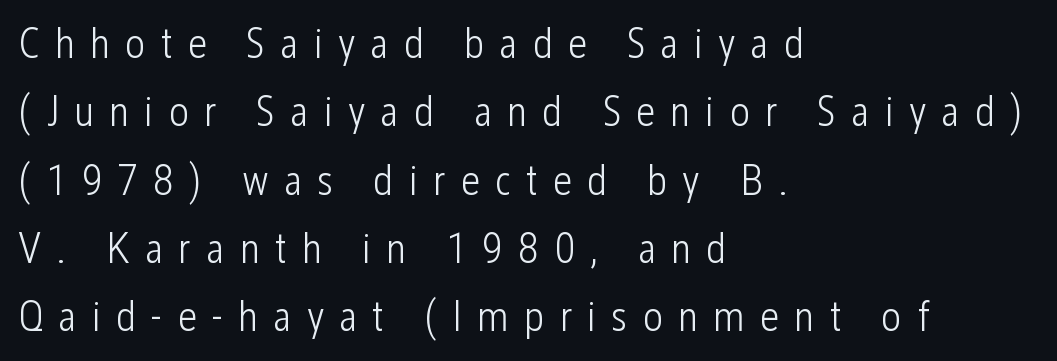
Q: Is the text bold? A: No.
Q: Is the text italic (slanted)? A: No, it is upright.
Q: Is the typeface a serif or a sans-serif typeface? A: Sans-serif.
Q: Is the text underlined? A: No.
Q: How is the paragraph aligned? A: Left-aligned.
Q: Is the spacing between letters normal or unusually wide? A: Unusually wide.
Q: Is the spacing between lines tight, normal or loose? A: Normal.
Q: Width (condensed, normal, or wide)? A: Condensed.
Q: Stroke contrast? A: Low.
Q: x-height? A: Medium.
Q: Monospaced? A: No.
